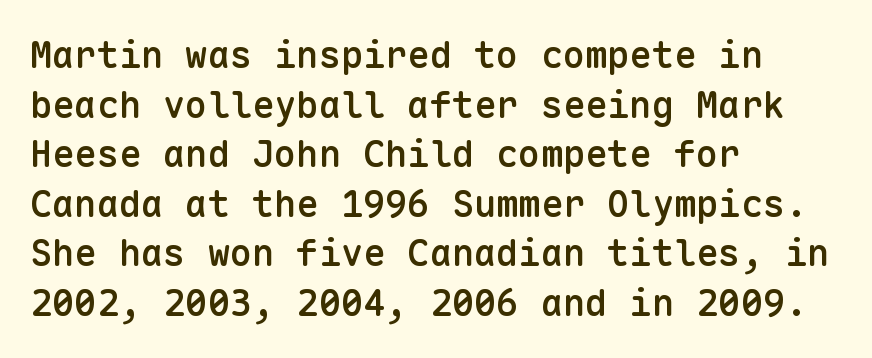
Q: Is the text bold? A: Semi-bold.
Q: Is the text italic (slanted)? A: No, it is upright.
Q: Is the typeface a serif or a sans-serif typeface? A: Sans-serif.
Q: Is the text underlined? A: No.
Q: How is the paragraph aligned? A: Left-aligned.
Q: Is the spacing between letters normal or unusually wide? A: Normal.
Q: Is the spacing between lines tight, normal or loose? A: Normal.
Q: Width (condensed, normal, or wide)? A: Normal.
Q: Stroke contrast? A: Low.
Q: x-height? A: Medium.
Q: Monospaced? A: Yes.
